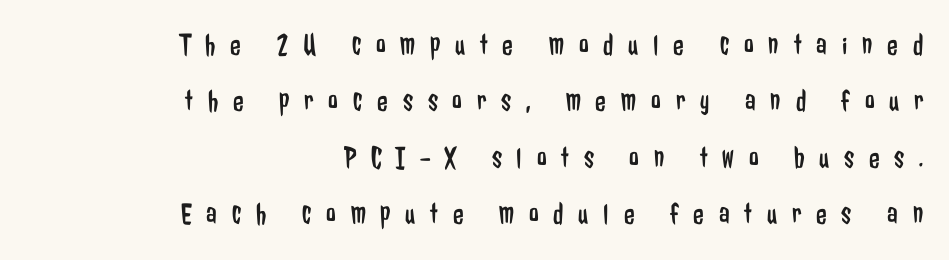
{"serif": "no", "italic": "no", "bold": "no", "weight": "regular", "width": "condensed", "stroke_contrast": "low", "x_height": "medium", "monospaced": "no", "underline": "no", "align": "right", "line_spacing_ratio": 1.82, "letter_spacing": "wide", "letter_spacing_em": 0.48, "glyph_px": 31}
